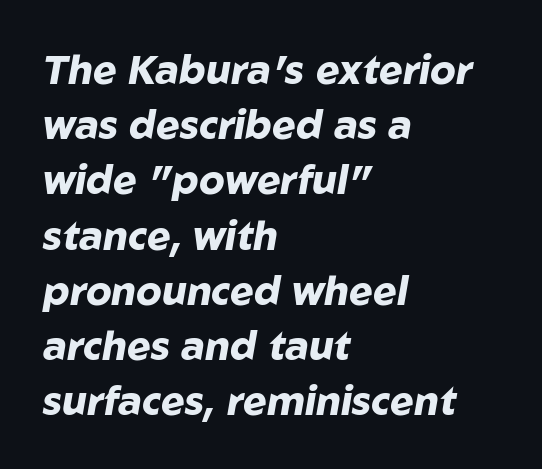
Q: Is the text bold? A: Yes.
Q: Is the text italic (slanted)? A: Yes, it leans right by about 10 degrees.
Q: Is the text underlined? A: No.
Q: How is the paragraph aligned? A: Left-aligned.
Q: Is the spacing between letters normal or unusually wide? A: Normal.
Q: Is the spacing between lines tight, normal or loose? A: Normal.
Q: Width (condensed, normal, or wide)? A: Normal.
Q: Stroke contrast? A: Low.
Q: x-height? A: Medium.
Q: Monospaced? A: No.
